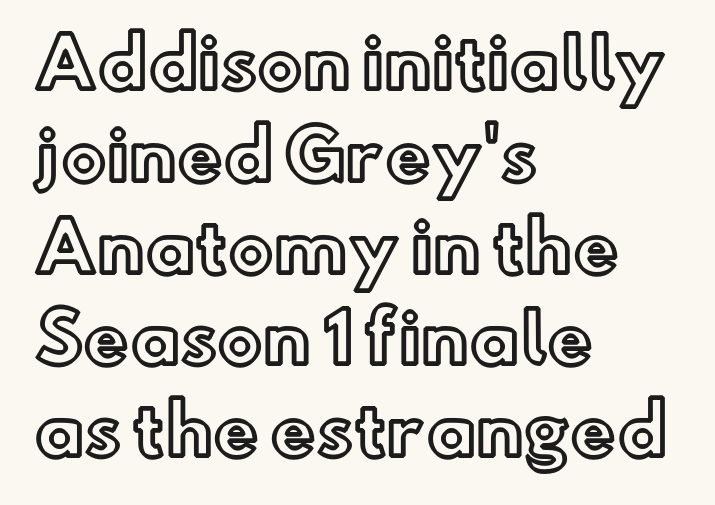
{"italic": "no", "width": "normal", "x_height": "small", "monospaced": "no", "underline": "no", "align": "left", "line_spacing": "normal", "line_spacing_ratio": 1.35, "letter_spacing": "normal", "letter_spacing_em": 0.0, "glyph_px": 68}
